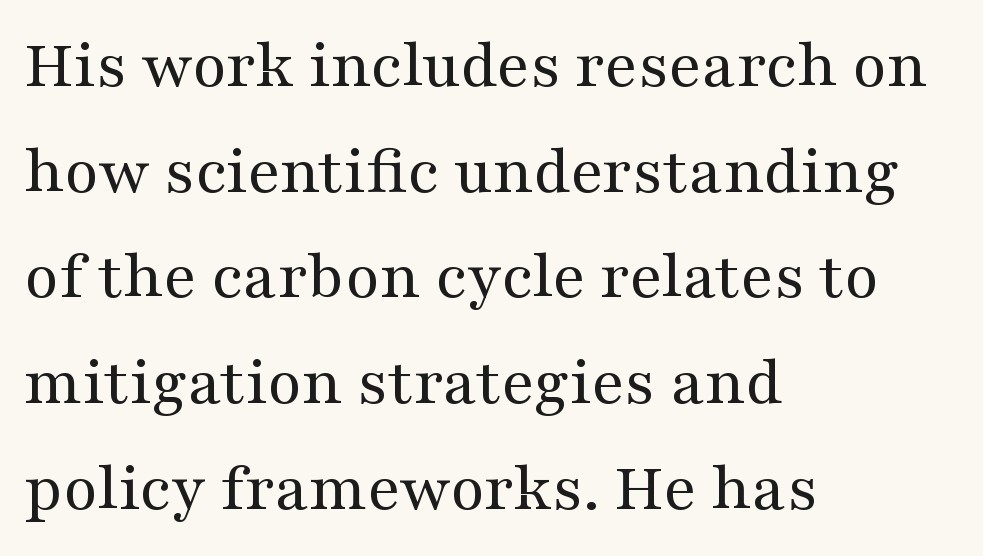
Nothing heavy about these letters — not bold at all. Yep, those are serifs on the letters. Plain, unruled lines of type. You could not count columns in this text — the font is proportionally spaced.
